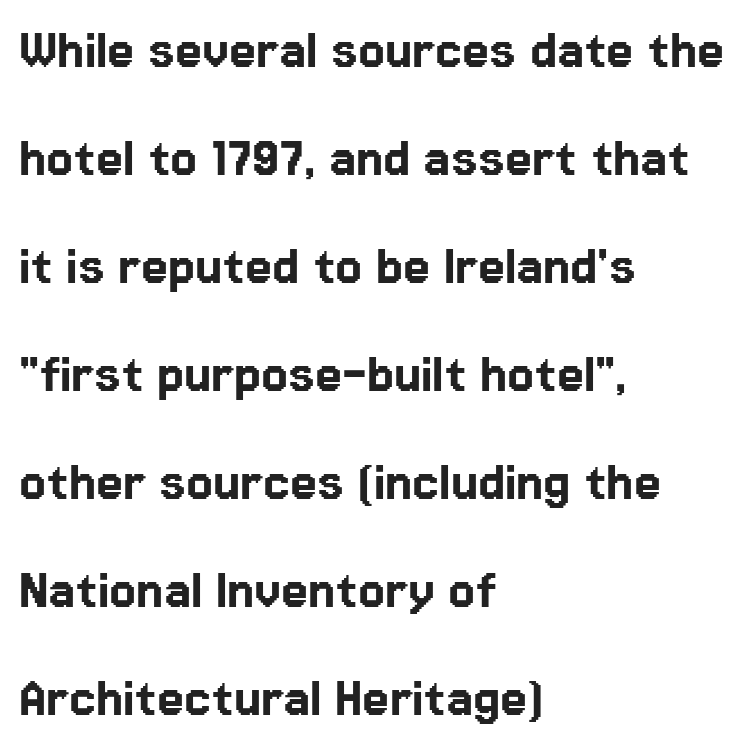
The image shows 61 px sans-serif type, upright; set left-aligned, line spacing 1.77x, normal letter spacing, not underlined; low stroke contrast and a medium x-height.
